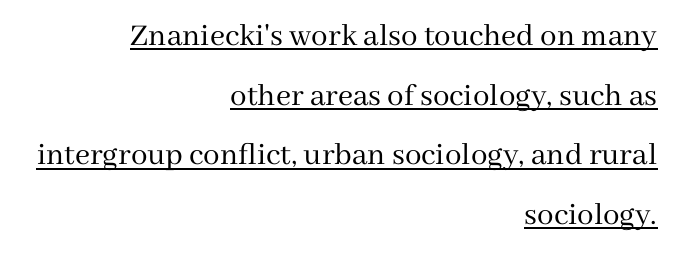
The image shows 33 px regular-weight serif type, upright; set right-aligned, line spacing 1.81x, normal letter spacing, underlined; medium stroke contrast and a medium x-height.
